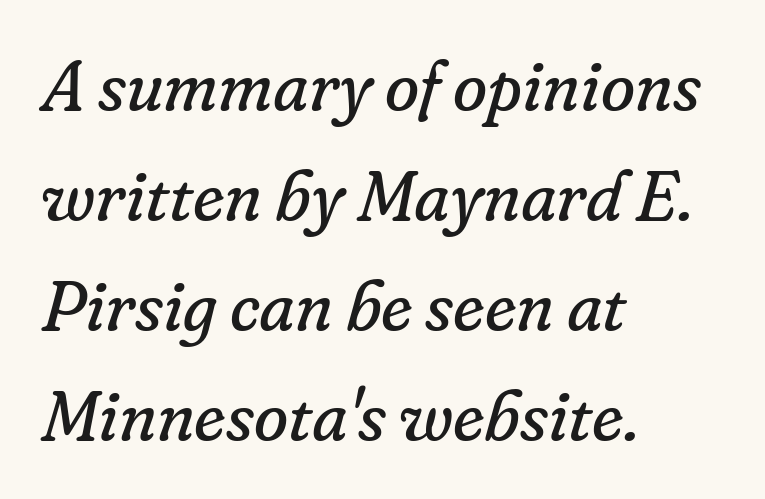
The image shows 70 px regular-weight serif type, italic (leaning right); set left-aligned, normal line spacing (1.57x), normal letter spacing, not underlined; low stroke contrast and a small x-height.
